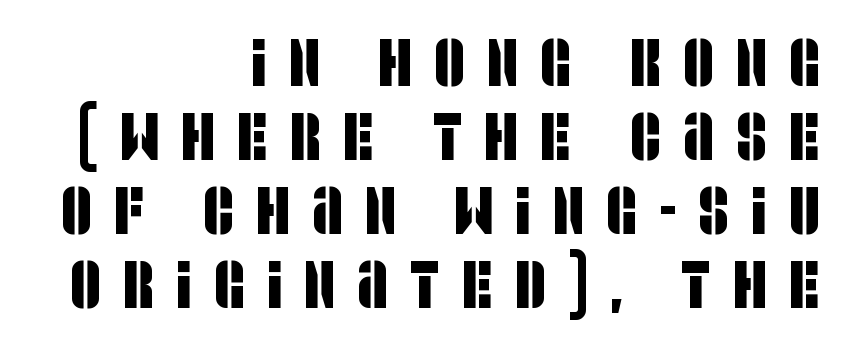
{"serif": "no", "width": "condensed", "stroke_contrast": "low", "x_height": "large", "monospaced": "no", "underline": "no", "align": "right", "line_spacing": "tight", "line_spacing_ratio": 1.09, "letter_spacing": "wide", "letter_spacing_em": 0.32, "glyph_px": 68}
